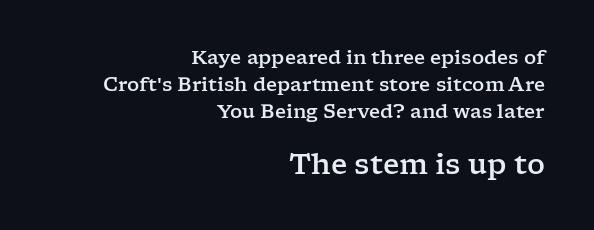
The image shows 28 px wide serif type, upright; set right-aligned, normal line spacing (1.41x), normal letter spacing, not underlined; the second (bottom) block is 1.47x larger; low stroke contrast and a medium x-height.
